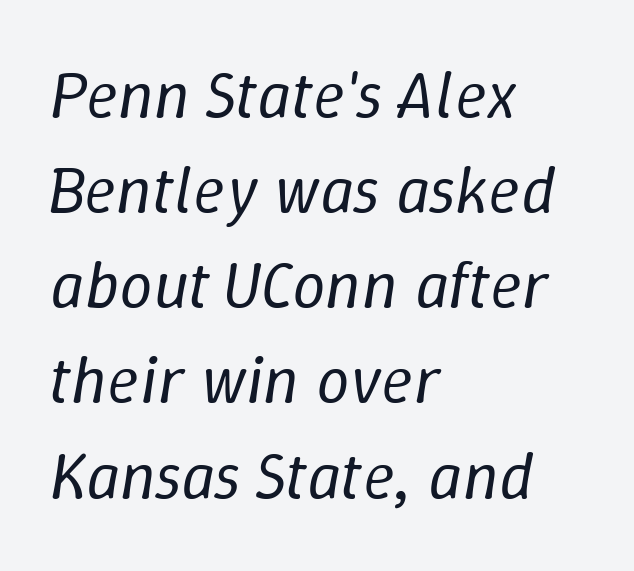
Q: Is the text bold? A: No.
Q: Is the text italic (slanted)? A: Yes, it leans right by about 9 degrees.
Q: Is the text underlined? A: No.
Q: How is the paragraph aligned? A: Left-aligned.
Q: Is the spacing between letters normal or unusually wide? A: Normal.
Q: Is the spacing between lines tight, normal or loose? A: Normal.
Q: Width (condensed, normal, or wide)? A: Normal.
Q: Stroke contrast? A: Low.
Q: x-height? A: Medium.
Q: Monospaced? A: No.
